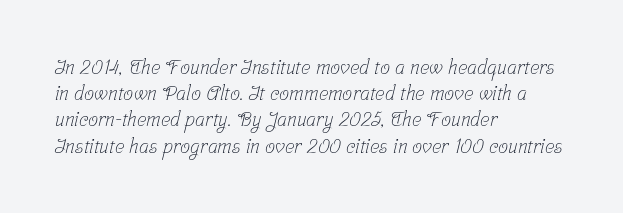
The image shows 20 px text type; set left-aligned, normal line spacing (1.31x), normal letter spacing, not underlined.
